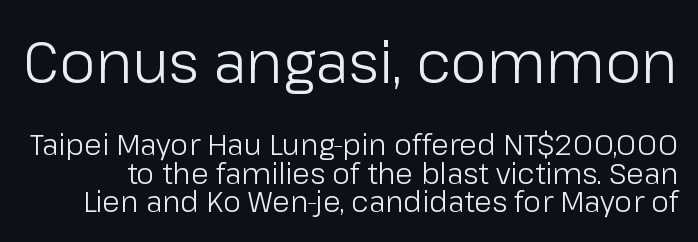
Are there feet on the stems? There aren't — it's a sans. The letters stand straight up with perfectly vertical stems. Weight: in the light-to-regular range. Look at the glyph heights: the upper group is clearly the bigger setting. Short note: letters normally spaced.
